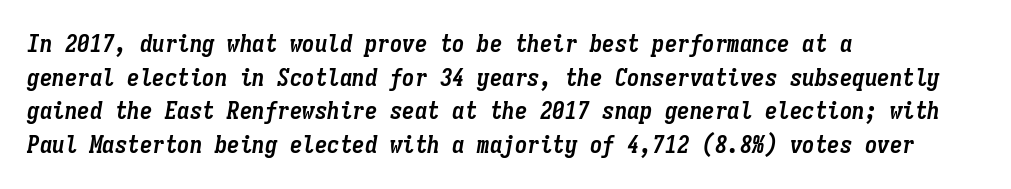
The image shows 25 px bold type, italic (leaning right); set left-aligned, normal line spacing (1.35x), normal letter spacing, not underlined.
